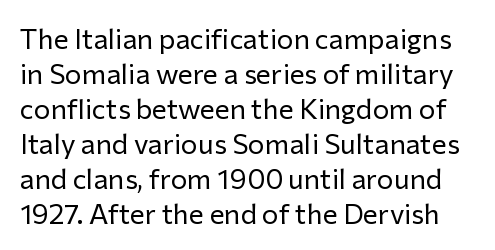
The image shows 28 px regular-weight sans-serif type, upright; set normal line spacing (1.25x), normal letter spacing, not underlined; low stroke contrast and a medium x-height.
